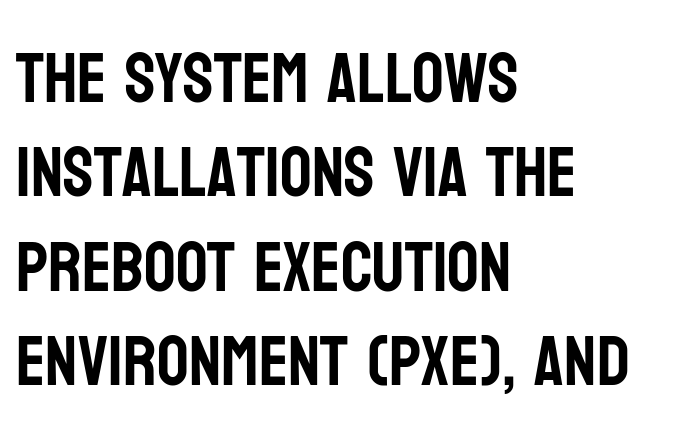
The image shows 70 px condensed sans-serif type, upright; set left-aligned, normal line spacing (1.35x), normal letter spacing, not underlined; low stroke contrast and a large x-height.
